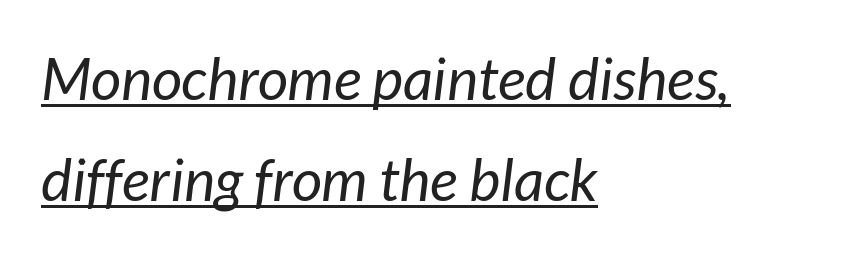
Q: Is the text bold? A: No.
Q: Is the text italic (slanted)? A: Yes, it leans right by about 7 degrees.
Q: Is the text underlined? A: Yes.
Q: How is the paragraph aligned? A: Left-aligned.
Q: Is the spacing between letters normal or unusually wide? A: Normal.
Q: Width (condensed, normal, or wide)? A: Normal.
Q: Stroke contrast? A: Low.
Q: x-height? A: Medium.
Q: Monospaced? A: No.
